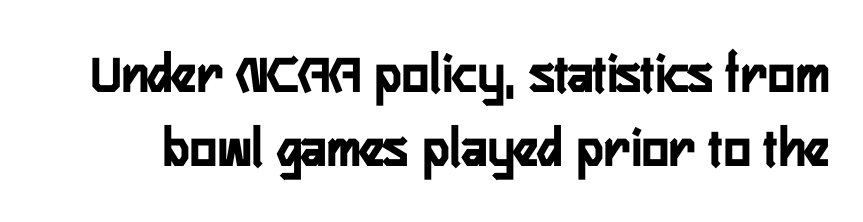
Q: Is the text bold? A: Yes.
Q: Is the text italic (slanted)? A: No, it is upright.
Q: Is the typeface a serif or a sans-serif typeface? A: Sans-serif.
Q: Is the text underlined? A: No.
Q: Is the spacing between letters normal or unusually wide? A: Normal.
Q: Is the spacing between lines tight, normal or loose? A: Normal.
Q: Width (condensed, normal, or wide)? A: Condensed.
Q: Stroke contrast? A: Low.
Q: x-height? A: Medium.
Q: Monospaced? A: No.
